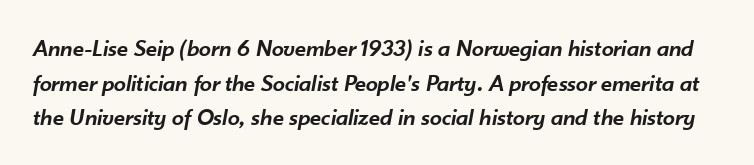
Q: Is the text bold? A: Semi-bold.
Q: Is the text italic (slanted)? A: Yes, it leans right by about 10 degrees.
Q: Is the text underlined? A: No.
Q: Is the spacing between letters normal or unusually wide? A: Normal.
Q: Is the spacing between lines tight, normal or loose? A: Normal.
